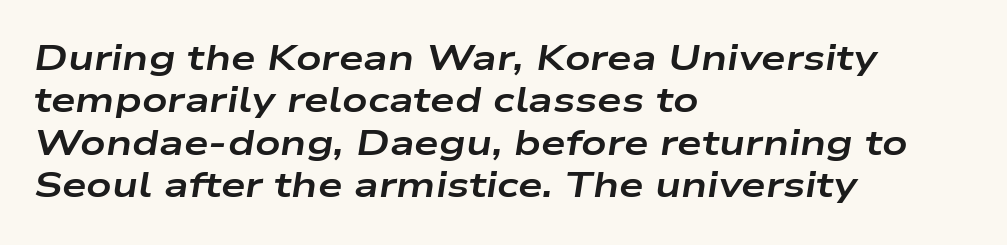
{"italic": "yes", "lean": "right", "slant_degrees": 9, "bold": "yes", "weight": "bold", "width": "wide", "stroke_contrast": "low", "x_height": "medium", "monospaced": "no", "underline": "no", "align": "left", "line_spacing_ratio": 1.21, "letter_spacing": "normal", "letter_spacing_em": 0.0, "glyph_px": 35}
